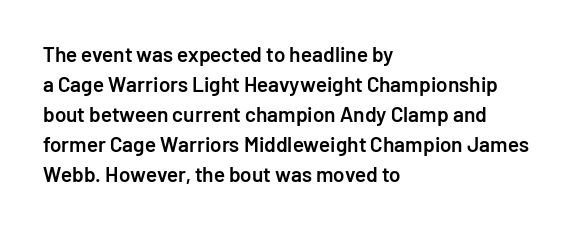
Q: Is the text bold? A: Semi-bold.
Q: Is the text italic (slanted)? A: No, it is upright.
Q: Is the text underlined? A: No.
Q: How is the paragraph aligned? A: Left-aligned.
Q: Is the spacing between letters normal or unusually wide? A: Normal.
Q: Is the spacing between lines tight, normal or loose? A: Normal.
